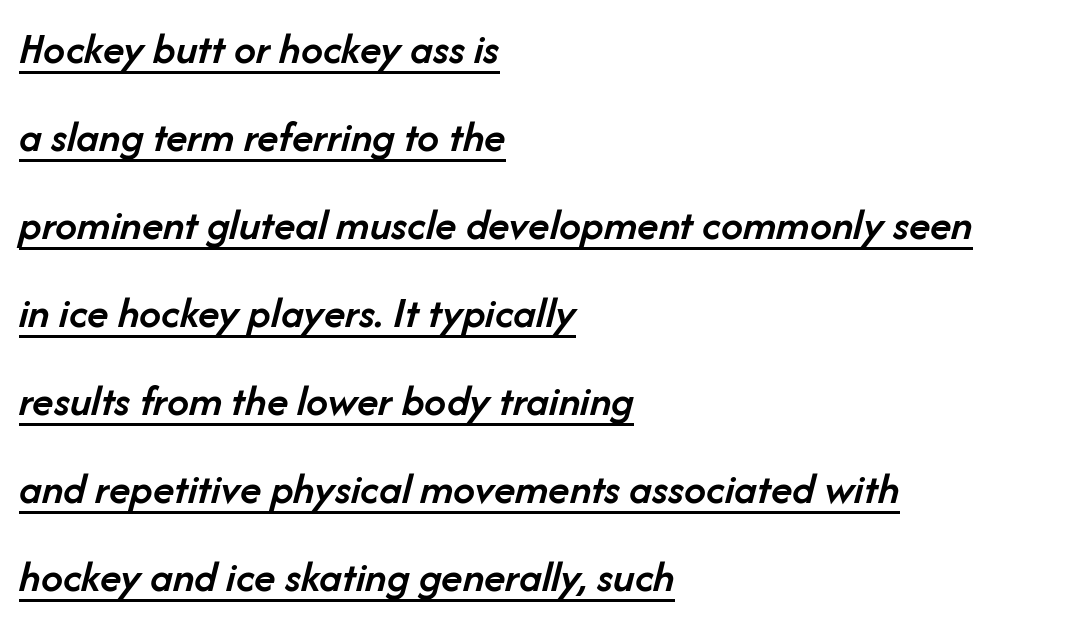
Q: Is the text bold? A: Semi-bold.
Q: Is the text italic (slanted)? A: Yes, it leans right by about 14 degrees.
Q: Is the text underlined? A: Yes.
Q: How is the paragraph aligned? A: Left-aligned.
Q: Is the spacing between letters normal or unusually wide? A: Normal.
Q: Is the spacing between lines tight, normal or loose? A: Loose.
Q: Width (condensed, normal, or wide)? A: Normal.
Q: Stroke contrast? A: Low.
Q: x-height? A: Medium.
Q: Monospaced? A: No.
